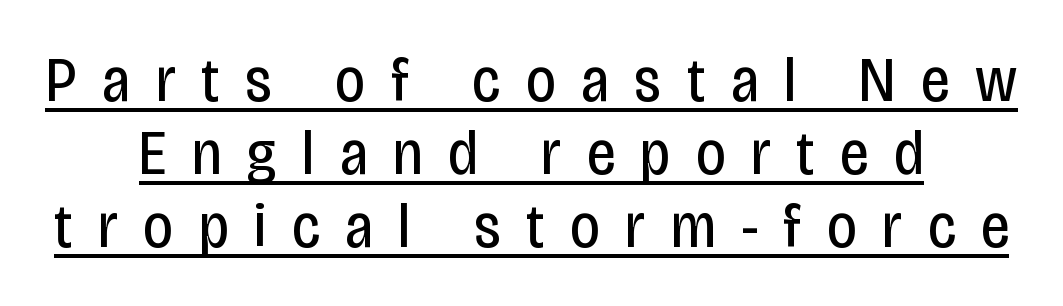
Looks like regular typesetting: each glyph gets only the width it needs. You can tell it's not italic because the verticals are truly vertical. Compared with undecorated copy, this sample adds a rule below the words. Caption: multi-line text, centered on the measure. Stem width sits at or under what a default text font uses.
